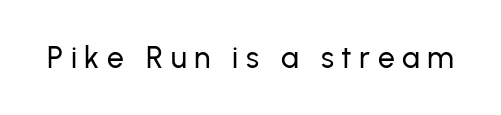
{"serif": "no", "italic": "no", "width": "normal", "stroke_contrast": "low", "x_height": "medium", "monospaced": "no", "underline": "no", "letter_spacing": "wide", "letter_spacing_em": 0.25, "glyph_px": 30}
